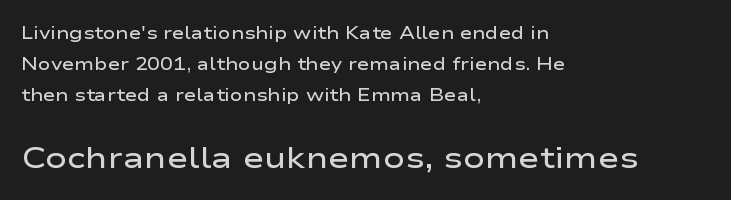
{"serif": "no", "italic": "no", "bold": "semi", "weight": "semibold", "width": "wide", "stroke_contrast": "low", "x_height": "medium", "monospaced": "no", "underline": "no", "align": "left", "line_spacing_ratio": 1.83, "letter_spacing": "normal", "letter_spacing_em": 0.0, "larger_block": "second", "size_ratio": 1.71, "glyph_px": 29}
